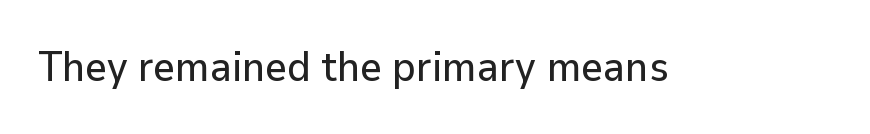
Q: Is the text italic (slanted)? A: No, it is upright.
Q: Is the typeface a serif or a sans-serif typeface? A: Sans-serif.
Q: Is the text underlined? A: No.
Q: Is the spacing between letters normal or unusually wide? A: Normal.
Q: Width (condensed, normal, or wide)? A: Normal.
Q: Stroke contrast? A: Low.
Q: x-height? A: Medium.
Q: Monospaced? A: No.
